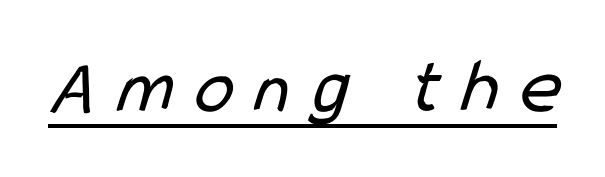
{"serif": "no", "bold": "no", "weight": "regular", "width": "condensed", "stroke_contrast": "low", "x_height": "medium", "monospaced": "no", "underline": "yes", "letter_spacing": "wide", "letter_spacing_em": 0.28, "glyph_px": 78}
